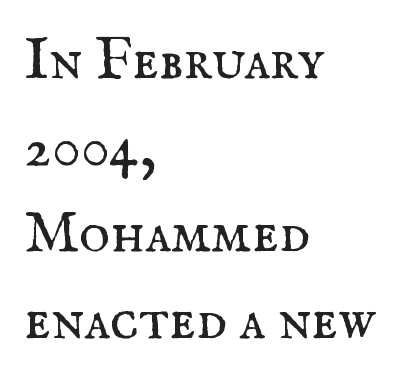
{"serif": "yes", "italic": "no", "bold": "no", "weight": "regular", "width": "normal", "stroke_contrast": "medium", "x_height": "small", "monospaced": "no", "underline": "no", "align": "left", "line_spacing": "normal", "line_spacing_ratio": 1.47, "letter_spacing": "normal", "letter_spacing_em": 0.0, "glyph_px": 59}
